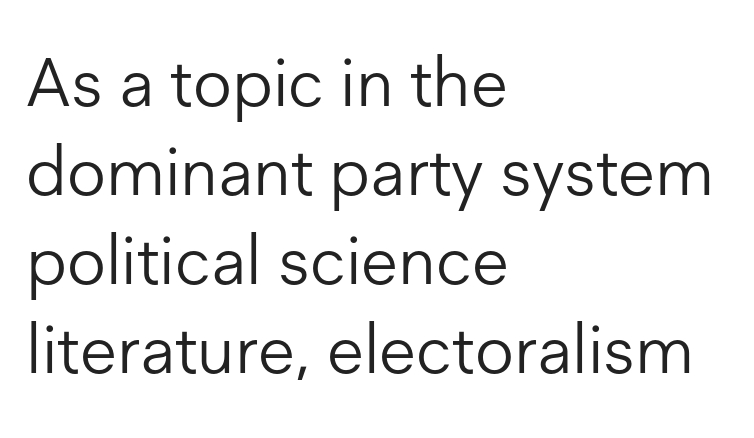
{"serif": "no", "italic": "no", "bold": "no", "weight": "light", "width": "normal", "stroke_contrast": "low", "x_height": "medium", "monospaced": "no", "underline": "no", "align": "left", "line_spacing": "normal", "line_spacing_ratio": 1.31, "letter_spacing": "normal", "letter_spacing_em": 0.0, "glyph_px": 68}
